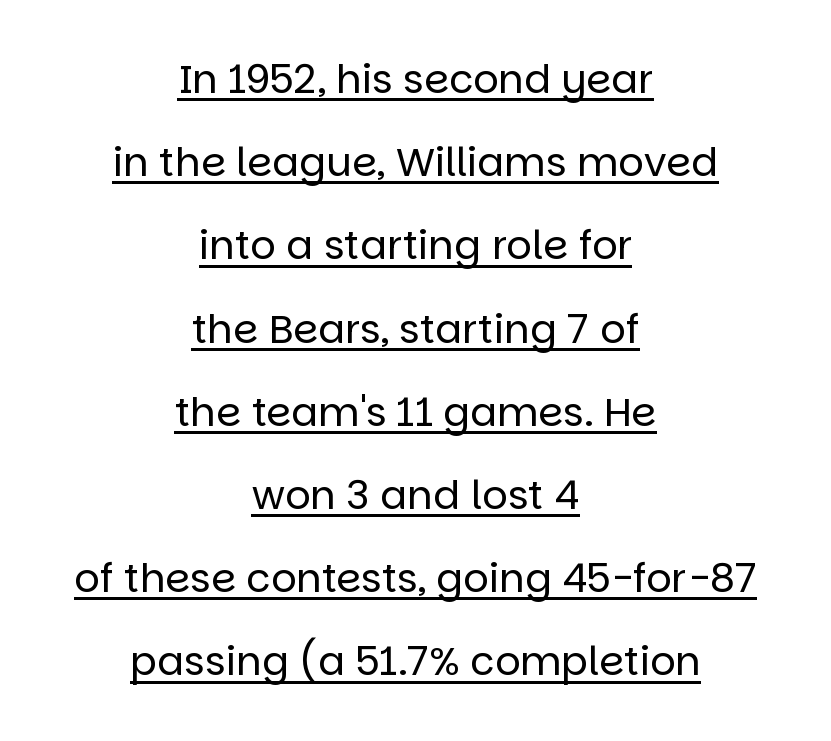
Check the space under the baseline: a stroke is drawn there. Both edges are ragged and mirror each other, which tells us the setting is centered. Every stem runs plumb, perpendicular to the baseline. The strokes carry an ordinary text weight at most. Is there much room between lines? Yes — plenty of vertical air separates them. Do the characters align in a grid? No, the font is proportional.
